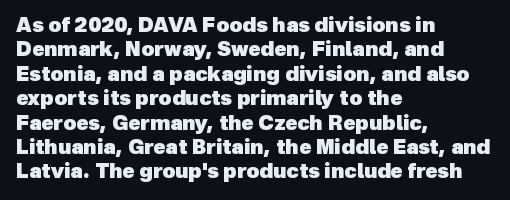
{"bold": "yes", "underline": "no", "align": "left", "line_spacing_ratio": 1.22, "letter_spacing": "normal", "letter_spacing_em": 0.0, "glyph_px": 20}
